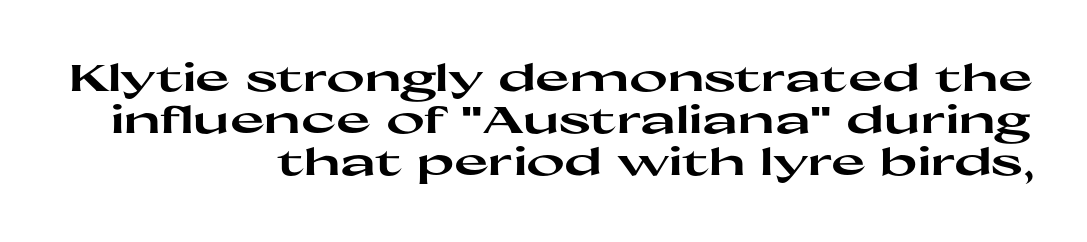
No extra tracking has been applied to these lines. The passage shown is emphatically bold. Bare-footed words on every line. What's the leading like? Squeezed, with rows nearly overlapping. The letters stand straight up with perfectly vertical stems. Is the block centered? No — it sits flush against the right margin.
